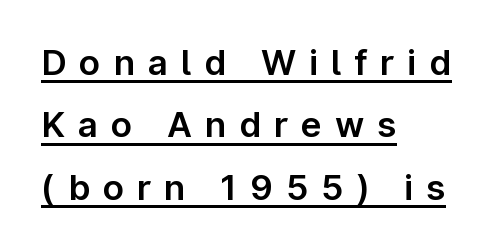
Q: Is the text italic (slanted)? A: No, it is upright.
Q: Is the typeface a serif or a sans-serif typeface? A: Sans-serif.
Q: Is the text underlined? A: Yes.
Q: How is the paragraph aligned? A: Left-aligned.
Q: Is the spacing between letters normal or unusually wide? A: Unusually wide.
Q: Width (condensed, normal, or wide)? A: Normal.
Q: Stroke contrast? A: Low.
Q: x-height? A: Medium.
Q: Monospaced? A: No.
